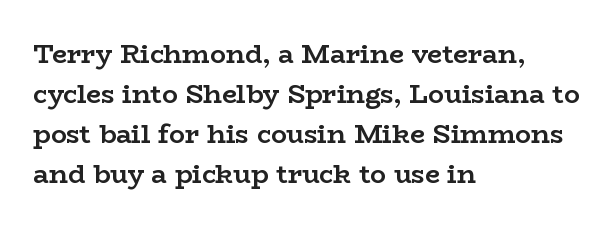
The image shows 26 px bold type, upright; set left-aligned, normal line spacing (1.54x), normal letter spacing, not underlined.
